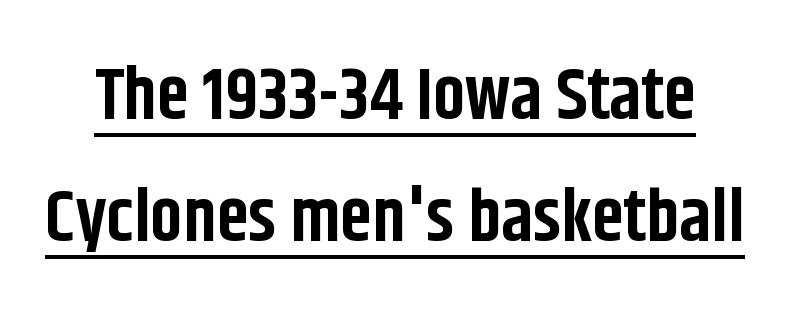
Q: Is the text bold? A: Yes.
Q: Is the text italic (slanted)? A: No, it is upright.
Q: Is the typeface a serif or a sans-serif typeface? A: Sans-serif.
Q: Is the text underlined? A: Yes.
Q: Is the spacing between letters normal or unusually wide? A: Normal.
Q: Is the spacing between lines tight, normal or loose? A: Normal.
Q: Width (condensed, normal, or wide)? A: Condensed.
Q: Stroke contrast? A: Low.
Q: x-height? A: Large.
Q: Monospaced? A: No.
